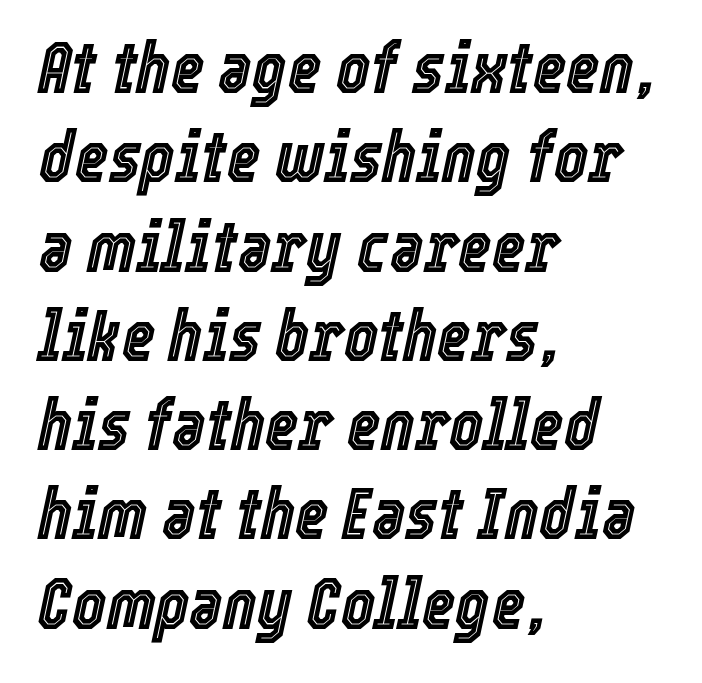
{"italic": "yes", "lean": "right", "slant_degrees": 12, "width": "condensed", "x_height": "medium", "monospaced": "no", "underline": "no", "align": "left", "line_spacing_ratio": 1.24, "letter_spacing": "normal", "letter_spacing_em": 0.0, "glyph_px": 72}
